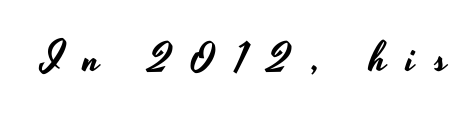
Glyph-to-glyph distance is far greater than everyday printed text. Each letter keeps its own natural width here, so spacing adapts to shape. To sum up the face: it is a sans, with no serifs.
